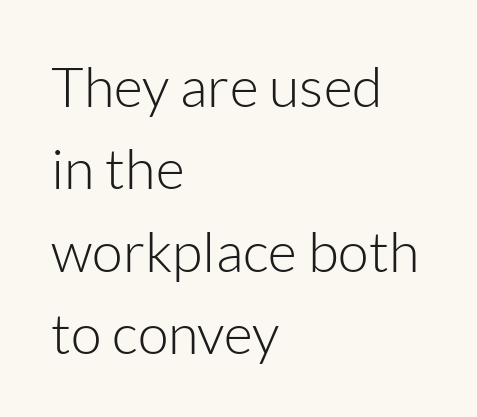
Q: Is the text bold? A: No.
Q: Is the text italic (slanted)? A: No, it is upright.
Q: Is the typeface a serif or a sans-serif typeface? A: Sans-serif.
Q: Is the text underlined? A: No.
Q: How is the paragraph aligned? A: Left-aligned.
Q: Is the spacing between letters normal or unusually wide? A: Normal.
Q: Is the spacing between lines tight, normal or loose? A: Normal.
Q: Width (condensed, normal, or wide)? A: Normal.
Q: Stroke contrast? A: Low.
Q: x-height? A: Medium.
Q: Monospaced? A: No.
